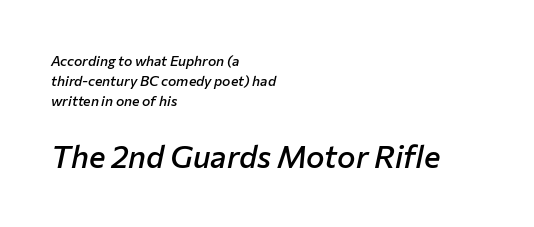
Q: Is the text bold? A: Semi-bold.
Q: Is the text italic (slanted)? A: Yes, it leans right by about 12 degrees.
Q: Is the text underlined? A: No.
Q: How is the paragraph aligned? A: Left-aligned.
Q: Is the spacing between letters normal or unusually wide? A: Normal.
Q: Is the spacing between lines tight, normal or loose? A: Normal.
Q: Which block of text is set in a larger size, the first (top) or the second (bottom)? A: The second (bottom) one.
Q: Width (condensed, normal, or wide)? A: Normal.
Q: Stroke contrast? A: Low.
Q: x-height? A: Medium.
Q: Monospaced? A: No.
